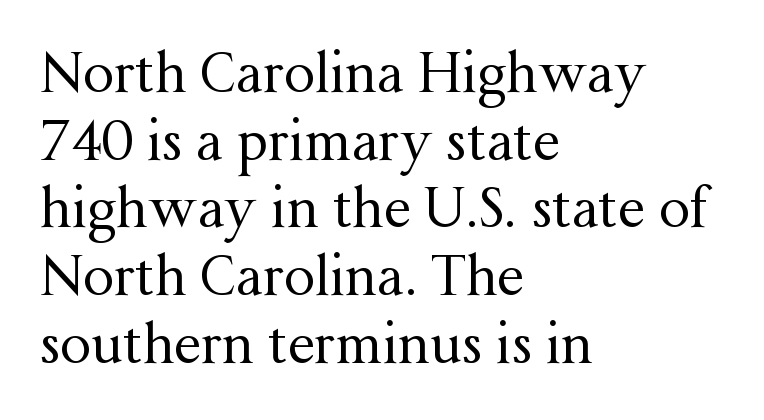
Q: Is the text bold? A: No.
Q: Is the text italic (slanted)? A: No, it is upright.
Q: Is the typeface a serif or a sans-serif typeface? A: Serif.
Q: Is the text underlined? A: No.
Q: How is the paragraph aligned? A: Left-aligned.
Q: Is the spacing between letters normal or unusually wide? A: Normal.
Q: Width (condensed, normal, or wide)? A: Normal.
Q: Stroke contrast? A: Medium.
Q: x-height? A: Medium.
Q: Monospaced? A: No.
